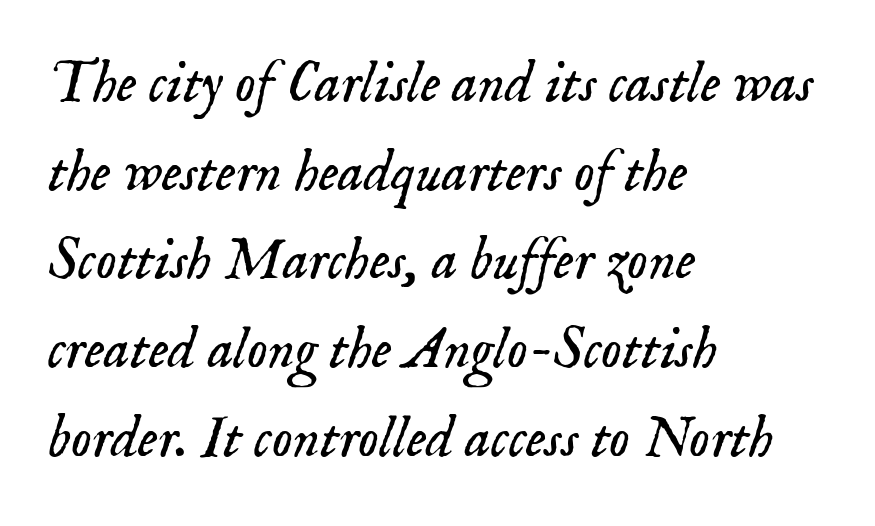
Every character sits at an angle, as italics do. Each letter keeps its own natural width here, so spacing adapts to shape. The text was rendered using a seriffed face with decorative stroke endings. The vertical gap from one line to the next is medium. Check under the words: just untouched page.
